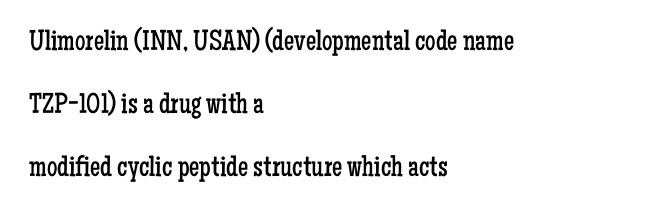
Upright lettering throughout. No word sits above an underline. Vertically, the passage feels expansive, rows floating well apart. The rendering uses natural spacing where letterforms have individual widths. Is the type heavy? It reads as light-to-regular instead.
